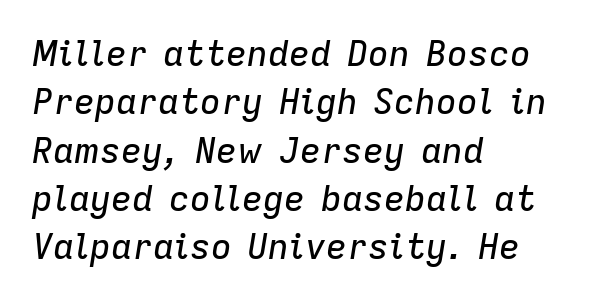
Look at the tracking — it's just the regular setting, nothing added. Beneath every word, the page is bare. These lines are rendered in a variable-pitch font. A classic flush-left, rag-right setting is used for this passage. Reading down the column, the eye jumps a familiar distance to each next line.
